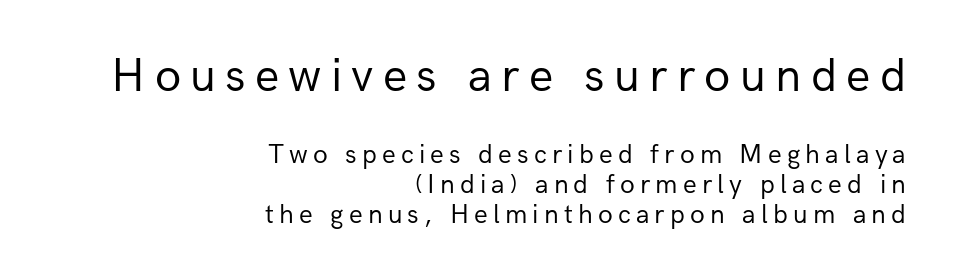
Q: Is the text bold? A: No.
Q: Is the text italic (slanted)? A: No, it is upright.
Q: Is the typeface a serif or a sans-serif typeface? A: Sans-serif.
Q: Is the text underlined? A: No.
Q: How is the paragraph aligned? A: Right-aligned.
Q: Is the spacing between lines tight, normal or loose? A: Tight.
Q: Which block of text is set in a larger size, the first (top) or the second (bottom)? A: The first (top) one.
Q: Width (condensed, normal, or wide)? A: Normal.
Q: Stroke contrast? A: Low.
Q: x-height? A: Medium.
Q: Monospaced? A: No.
